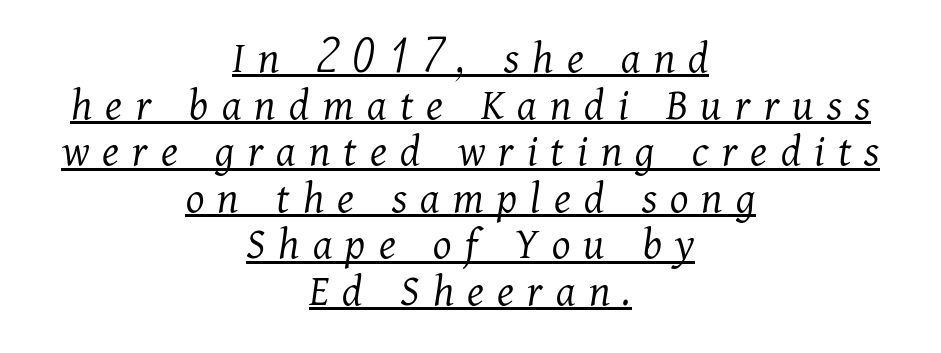
Honestly, the letter spacing is so wide it's the main thing you notice. A typesetter would call this leading minimal, almost set solid. Both edges are ragged and mirror each other, which tells us the setting is centered. These glyphs show unthickened strokes, regular width or finer. The passage shown is typeset with a serif family.
